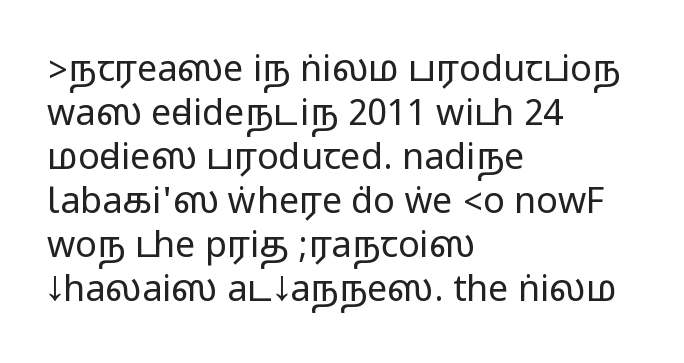
Q: Is the text italic (slanted)? A: No, it is upright.
Q: Is the typeface a serif or a sans-serif typeface? A: Sans-serif.
Q: Is the text underlined? A: No.
Q: How is the paragraph aligned? A: Left-aligned.
Q: Is the spacing between letters normal or unusually wide? A: Normal.
Q: Width (condensed, normal, or wide)? A: Wide.
Q: Stroke contrast? A: Medium.
Q: Monospaced? A: No.
